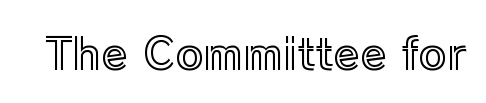
The image shows 43 px text type, upright; set normal letter spacing, not underlined; a medium x-height.
